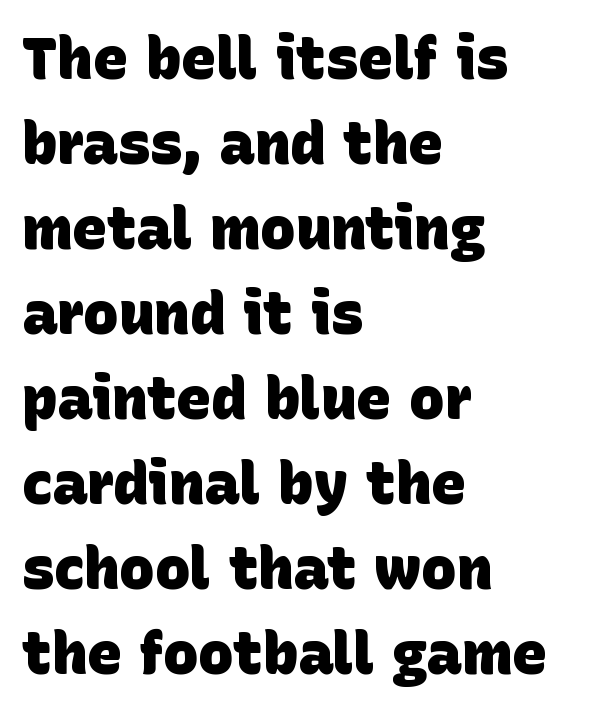
Here the designer chose a conventional face with non-uniform glyph widths. Letterform terminals end flat and unadorned throughout the passage. The area under the type is left untouched. Students, this is bold: see how much ink each stroke carries.
